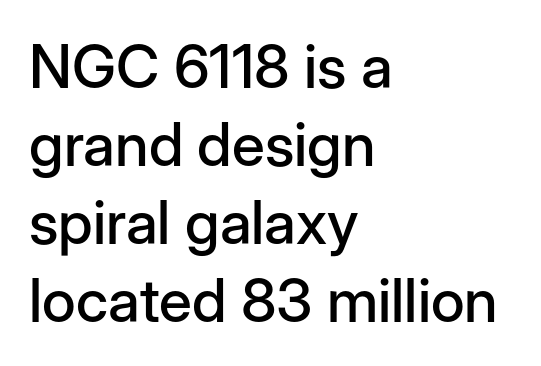
{"serif": "no", "italic": "no", "width": "normal", "stroke_contrast": "low", "x_height": "medium", "monospaced": "no", "underline": "no", "align": "left", "line_spacing": "normal", "line_spacing_ratio": 1.3, "letter_spacing": "normal", "letter_spacing_em": 0.0, "glyph_px": 60}
